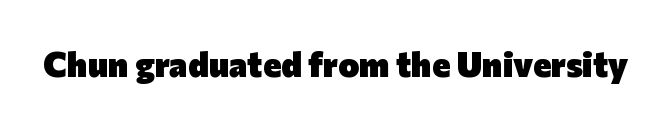
On the weight axis this lands at bold, roughly 700. A typesetter would call this proportional, since set widths differ per character. Spacing between characters is what you'd get straight out of the box. When letters stand straight like this, we call the style roman or upright. The gap between lines stays unmarked.
